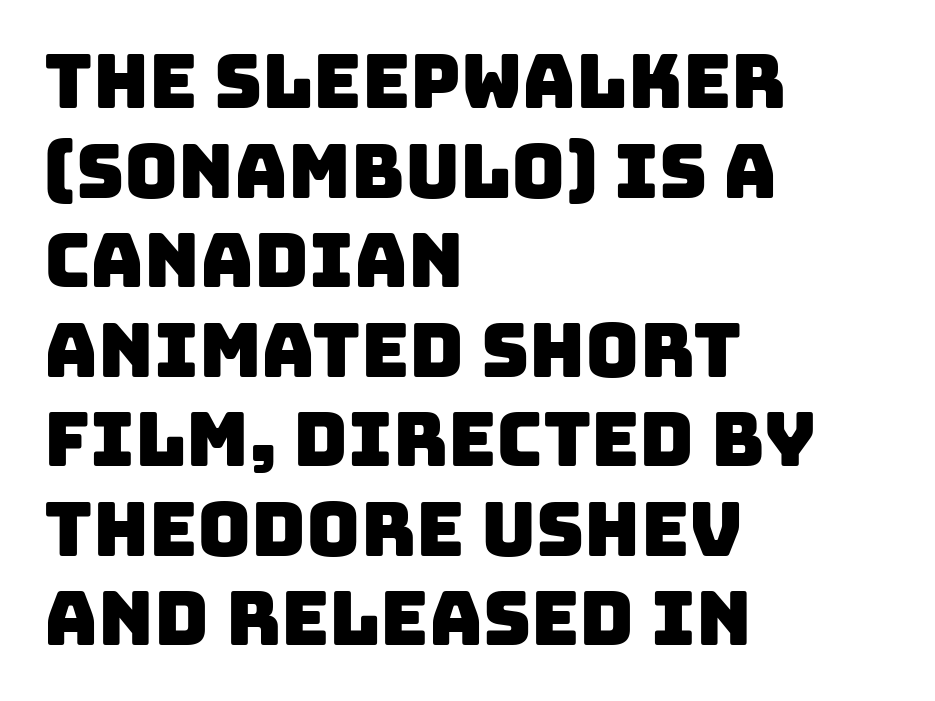
Q: Is the typeface a serif or a sans-serif typeface? A: Sans-serif.
Q: Is the text underlined? A: No.
Q: How is the paragraph aligned? A: Left-aligned.
Q: Is the spacing between letters normal or unusually wide? A: Normal.
Q: Width (condensed, normal, or wide)? A: Normal.
Q: Stroke contrast? A: Low.
Q: x-height? A: Large.
Q: Monospaced? A: No.
